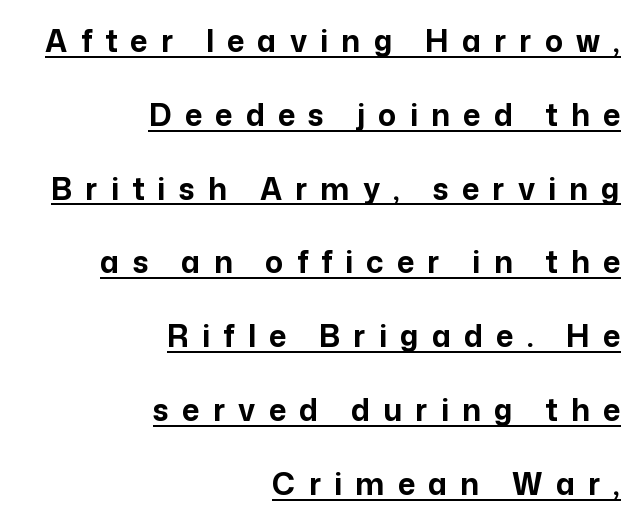
The image shows 30 px bold sans-serif type, upright; set right-aligned, loose line spacing (2.46x), unusually wide letter spacing (+0.44 em), underlined; low stroke contrast and a medium x-height.
